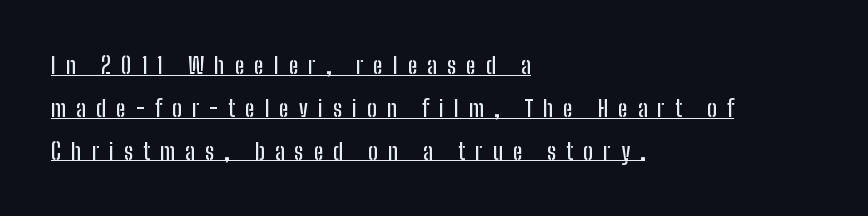
The image shows 23 px text type, upright; set left-aligned, line spacing 1.86x, unusually wide letter spacing (+0.44 em), underlined.
